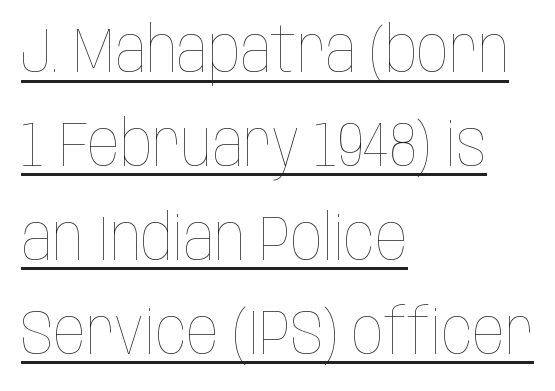
Q: Is the text bold? A: No.
Q: Is the text italic (slanted)? A: No, it is upright.
Q: Is the text underlined? A: Yes.
Q: How is the paragraph aligned? A: Left-aligned.
Q: Is the spacing between letters normal or unusually wide? A: Normal.
Q: Is the spacing between lines tight, normal or loose? A: Normal.
Q: Width (condensed, normal, or wide)? A: Condensed.
Q: Stroke contrast? A: Low.
Q: x-height? A: Large.
Q: Monospaced? A: No.
